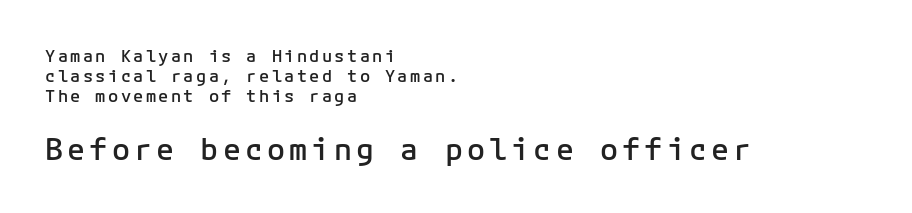
A sans-serif font was chosen for this passage. Nobody drew a line under any word here. The axis of the letterforms is exactly vertical. Note the uniform advance width — an 'i' takes as much space as an 'm'.
